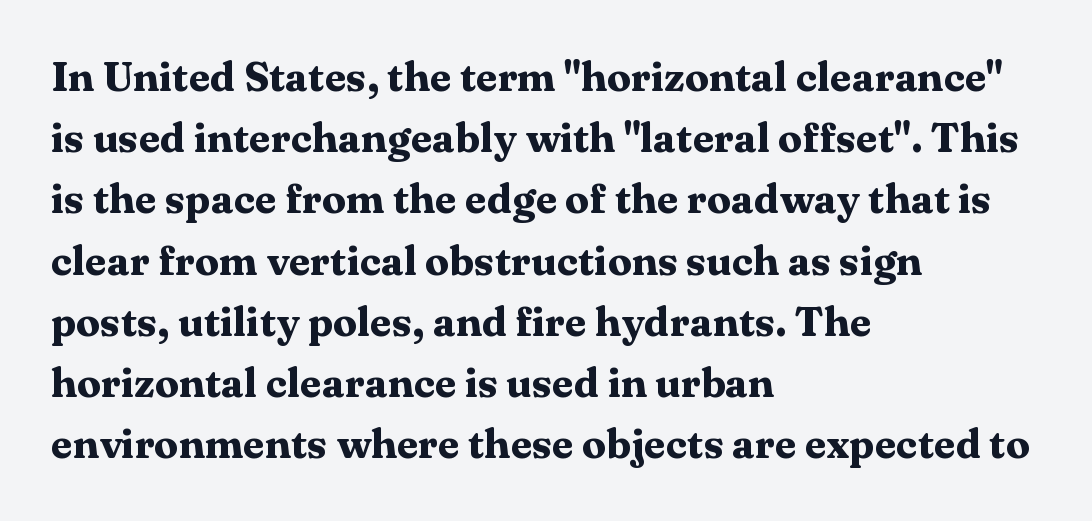
{"serif": "yes", "italic": "no", "bold": "yes", "weight": "heavy", "width": "wide", "stroke_contrast": "medium", "x_height": "medium", "monospaced": "no", "underline": "no", "align": "left", "line_spacing": "normal", "line_spacing_ratio": 1.53, "letter_spacing": "normal", "letter_spacing_em": 0.0, "glyph_px": 40}
